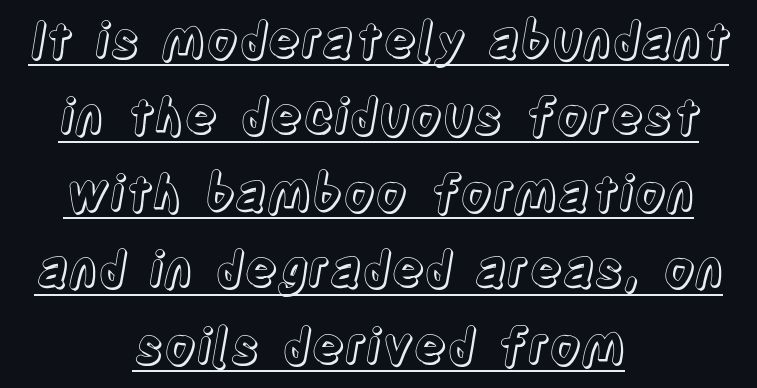
The glyphs are accompanied by a horizontal stroke just below them. Horizontal alignment here is central, giving a formal, balanced look. Short note: letters normally spaced. The passage shown is typed in a proportional face where columns would drift. The leading is moderate, giving the passage an even texture.
